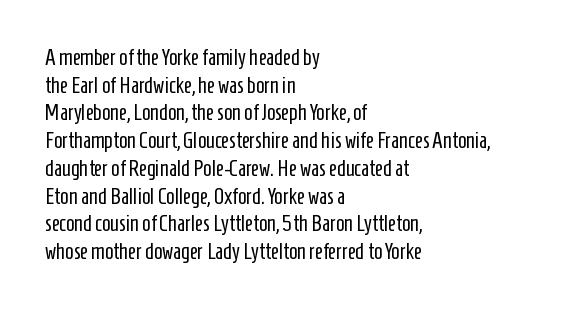
The typeface has the unassuming heft of standard copy or less. Vertical strokes here are truly vertical. A clean baseline with only descenders dipping below it. Default kerning and tracking; the words read as compact shapes.
